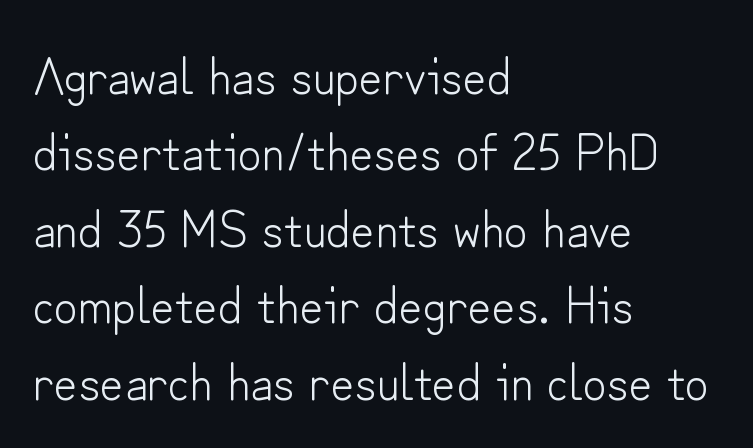
A typesetter would call this proportional, since set widths differ per character. Designer's note — italics off, roman on. Letters have the restrained weight of plain body copy at most. Descender tails drop into unmarked territory. Normally led — the rows are evenly, conventionally spaced.
